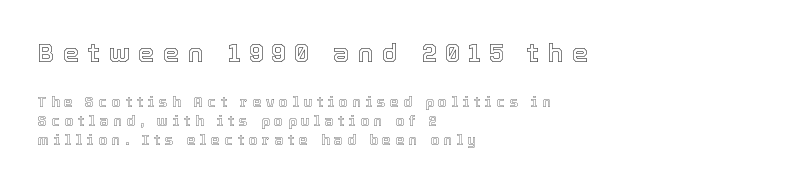
The image shows 26 px text type, upright; set left-aligned, normal line spacing (1.36x), unusually wide letter spacing (+0.33 em), not underlined; the first (top) block is 1.86x larger.
